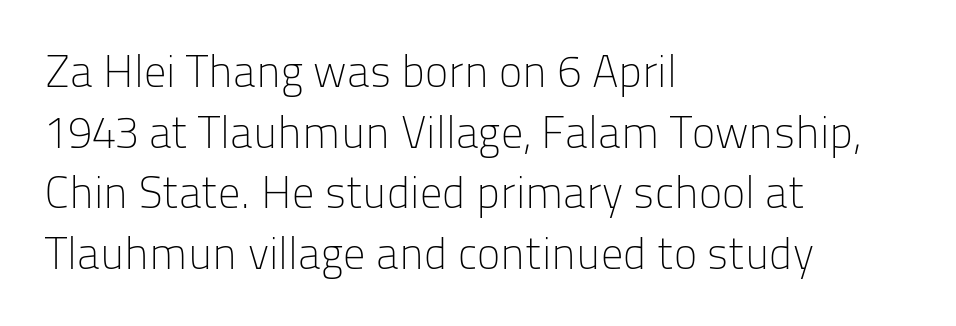
Horizontal alignment here is leftward, the default for most running prose. To sum up the face: it is a sans, with no serifs. The face looks like a standard text weight, possibly lighter. This rendering leaves character spacing at its baseline value. Character widths vary here, with narrow letters taking less room than wide ones.
